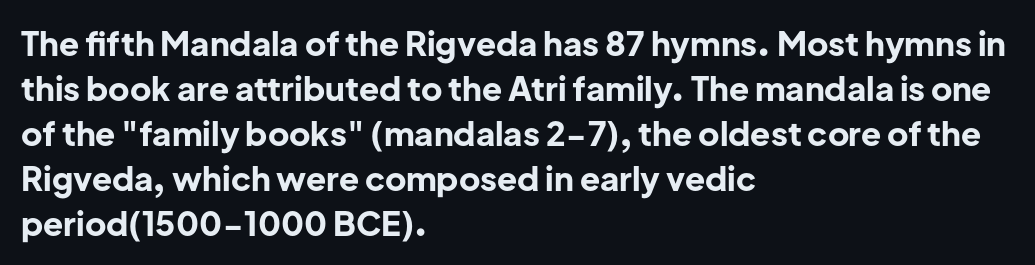
{"serif": "no", "italic": "no", "bold": "yes", "weight": "bold", "width": "normal", "stroke_contrast": "low", "x_height": "medium", "monospaced": "no", "underline": "no", "align": "left", "line_spacing": "normal", "line_spacing_ratio": 1.36, "letter_spacing": "normal", "letter_spacing_em": 0.0, "glyph_px": 33}
